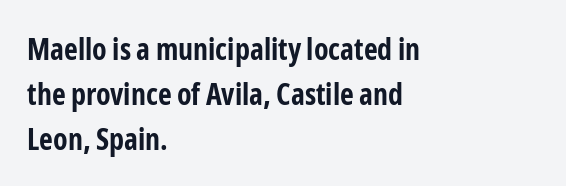
{"serif": "no", "italic": "no", "bold": "yes", "weight": "bold", "width": "condensed", "stroke_contrast": "low", "x_height": "medium", "monospaced": "no", "underline": "no", "align": "left", "line_spacing": "normal", "line_spacing_ratio": 1.5, "letter_spacing": "normal", "letter_spacing_em": 0.0, "glyph_px": 30}
